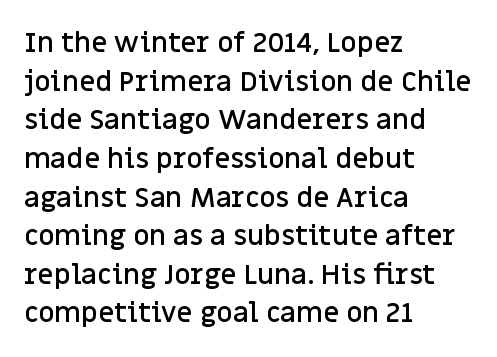
The image shows 28 px semibold sans-serif type, upright; set left-aligned, normal line spacing (1.38x), normal letter spacing, not underlined; low stroke contrast and a large x-height.
